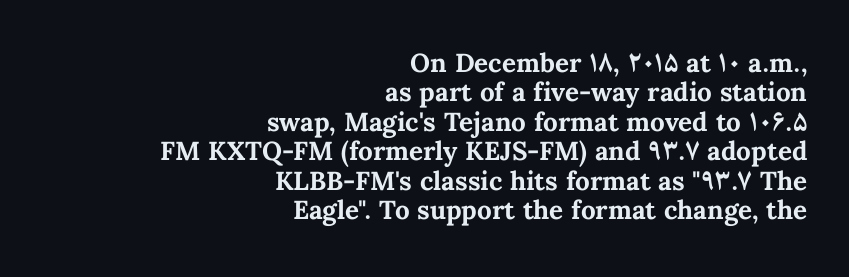
The horizontal fit of the characters is conventional and even. Any mark beneath the type? The region is blank. Is the block centered? No — it sits flush against the right margin. The glyphs have the mass of a bold cut.
